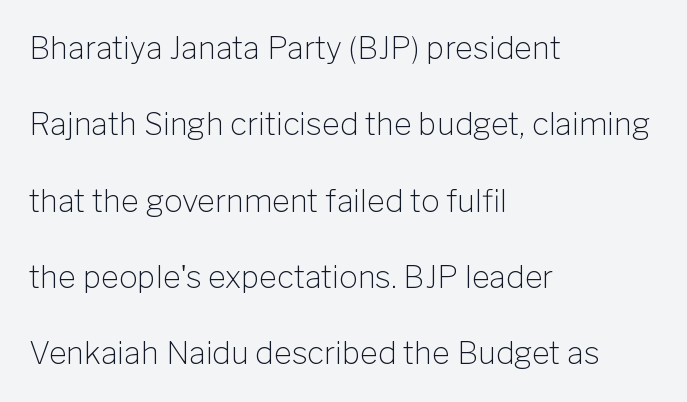
Q: Is the text bold? A: No.
Q: Is the text italic (slanted)? A: No, it is upright.
Q: Is the typeface a serif or a sans-serif typeface? A: Sans-serif.
Q: Is the text underlined? A: No.
Q: How is the paragraph aligned? A: Left-aligned.
Q: Is the spacing between letters normal or unusually wide? A: Normal.
Q: Is the spacing between lines tight, normal or loose? A: Loose.
Q: Width (condensed, normal, or wide)? A: Normal.
Q: Stroke contrast? A: Low.
Q: x-height? A: Medium.
Q: Monospaced? A: No.
